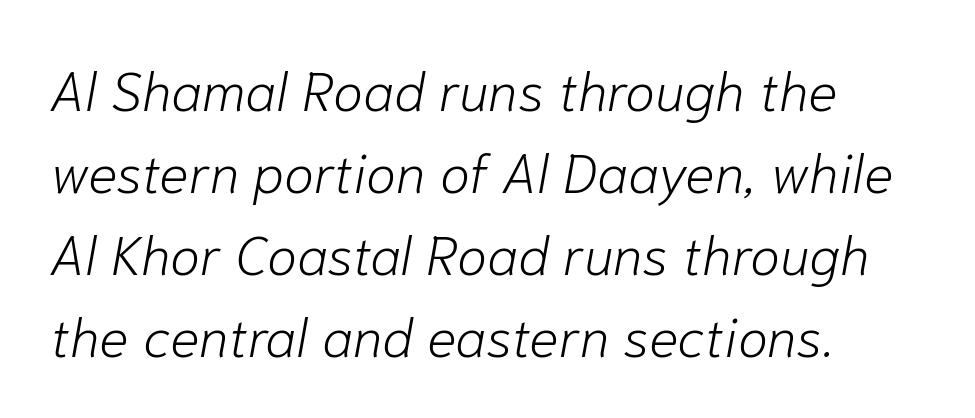
The image shows 55 px light type, italic (leaning right); set left-aligned, normal line spacing (1.49x), normal letter spacing, not underlined; low stroke contrast and a medium x-height.
